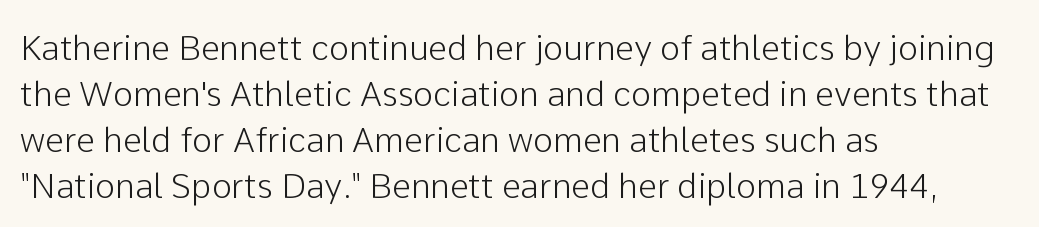
Q: Is the text italic (slanted)? A: No, it is upright.
Q: Is the typeface a serif or a sans-serif typeface? A: Sans-serif.
Q: Is the text underlined? A: No.
Q: How is the paragraph aligned? A: Left-aligned.
Q: Is the spacing between letters normal or unusually wide? A: Normal.
Q: Is the spacing between lines tight, normal or loose? A: Normal.
Q: Width (condensed, normal, or wide)? A: Normal.
Q: Stroke contrast? A: Low.
Q: x-height? A: Medium.
Q: Monospaced? A: No.
